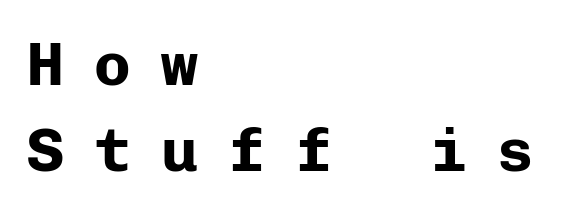
The image shows 61 px bold sans-serif type, upright, monospaced; set left-aligned, normal line spacing (1.41x), unusually wide letter spacing (+0.5 em), not underlined; low stroke contrast and a medium x-height.
